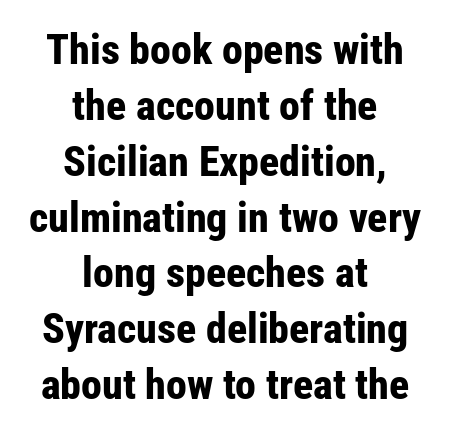
Q: Is the text bold? A: Yes.
Q: Is the text italic (slanted)? A: No, it is upright.
Q: Is the typeface a serif or a sans-serif typeface? A: Sans-serif.
Q: Is the text underlined? A: No.
Q: How is the paragraph aligned? A: Centered.
Q: Is the spacing between letters normal or unusually wide? A: Normal.
Q: Is the spacing between lines tight, normal or loose? A: Normal.
Q: Width (condensed, normal, or wide)? A: Condensed.
Q: Stroke contrast? A: Low.
Q: x-height? A: Medium.
Q: Monospaced? A: No.
